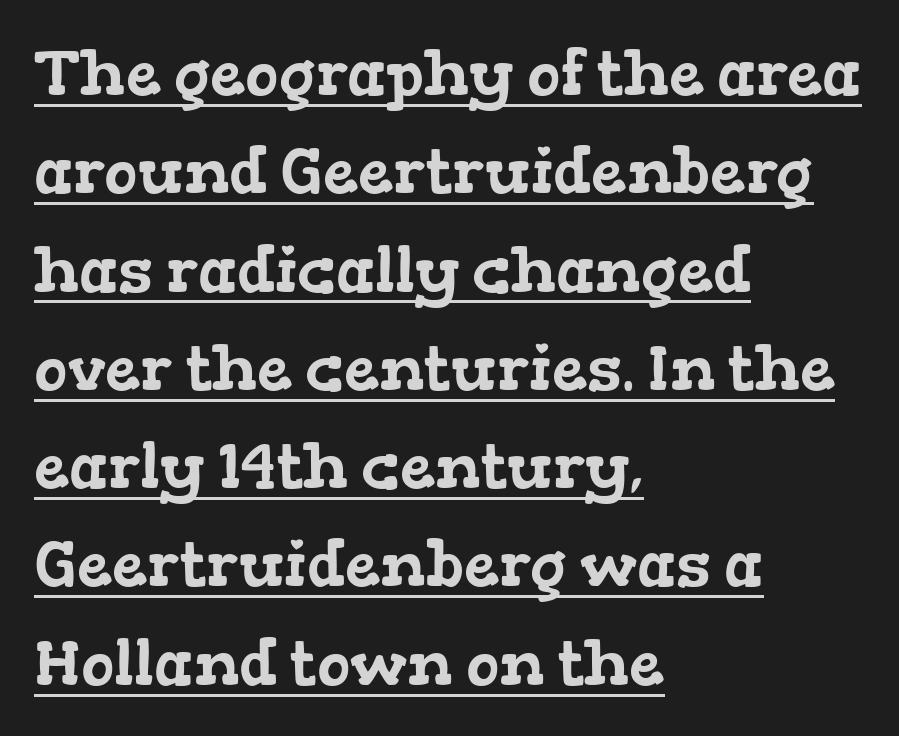
Q: Is the typeface a serif or a sans-serif typeface? A: Serif.
Q: Is the text underlined? A: Yes.
Q: How is the paragraph aligned? A: Left-aligned.
Q: Is the spacing between letters normal or unusually wide? A: Normal.
Q: Is the spacing between lines tight, normal or loose? A: Normal.
Q: Width (condensed, normal, or wide)? A: Wide.
Q: Stroke contrast? A: Low.
Q: x-height? A: Medium.
Q: Monospaced? A: No.
